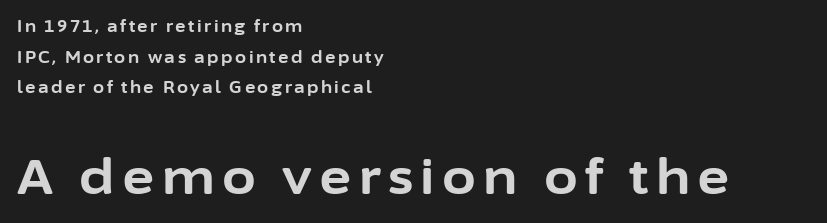
{"serif": "no", "italic": "no", "bold": "yes", "weight": "bold", "width": "normal", "stroke_contrast": "low", "x_height": "medium", "monospaced": "no", "underline": "no", "align": "left", "line_spacing": "loose", "line_spacing_ratio": 1.92, "larger_block": "second", "size_ratio": 3.06, "glyph_px": 49}
